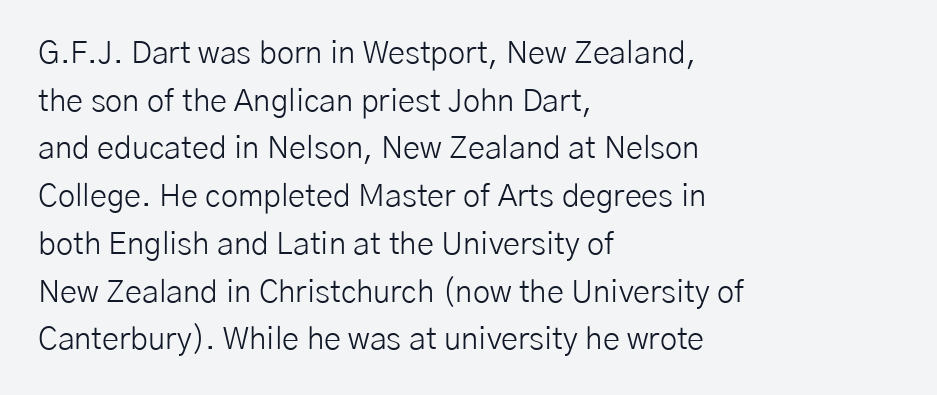
{"serif": "no", "italic": "no", "bold": "no", "weight": "light", "width": "normal", "stroke_contrast": "low", "x_height": "medium", "monospaced": "no", "underline": "no", "align": "left", "line_spacing": "normal", "line_spacing_ratio": 1.54, "letter_spacing": "normal", "letter_spacing_em": 0.0, "glyph_px": 31}
